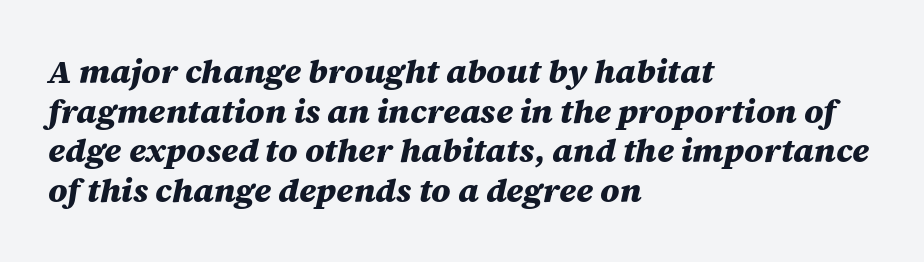
The image shows 33 px heavy type, italic (leaning right); set left-aligned, line spacing 1.2x, normal letter spacing, not underlined; medium stroke contrast and a large x-height.
